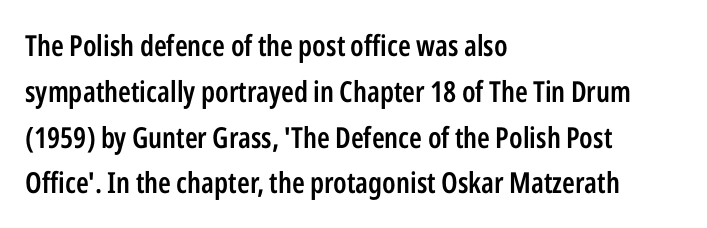
Q: Is the text bold? A: Semi-bold.
Q: Is the text italic (slanted)? A: No, it is upright.
Q: Is the typeface a serif or a sans-serif typeface? A: Sans-serif.
Q: Is the text underlined? A: No.
Q: How is the paragraph aligned? A: Left-aligned.
Q: Is the spacing between letters normal or unusually wide? A: Normal.
Q: Is the spacing between lines tight, normal or loose? A: Normal.
Q: Width (condensed, normal, or wide)? A: Condensed.
Q: Stroke contrast? A: Low.
Q: x-height? A: Medium.
Q: Monospaced? A: No.
